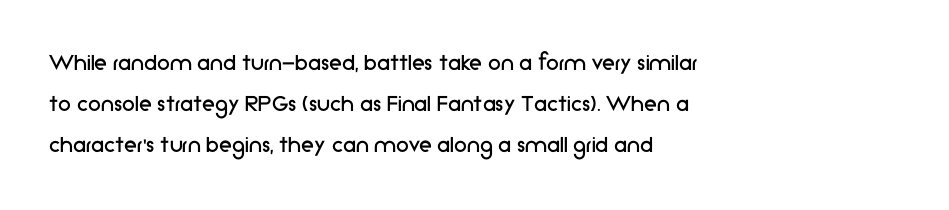
Q: Is the text bold? A: No.
Q: Is the text italic (slanted)? A: No, it is upright.
Q: Is the text underlined? A: No.
Q: How is the paragraph aligned? A: Left-aligned.
Q: Is the spacing between letters normal or unusually wide? A: Normal.
Q: Is the spacing between lines tight, normal or loose? A: Normal.
